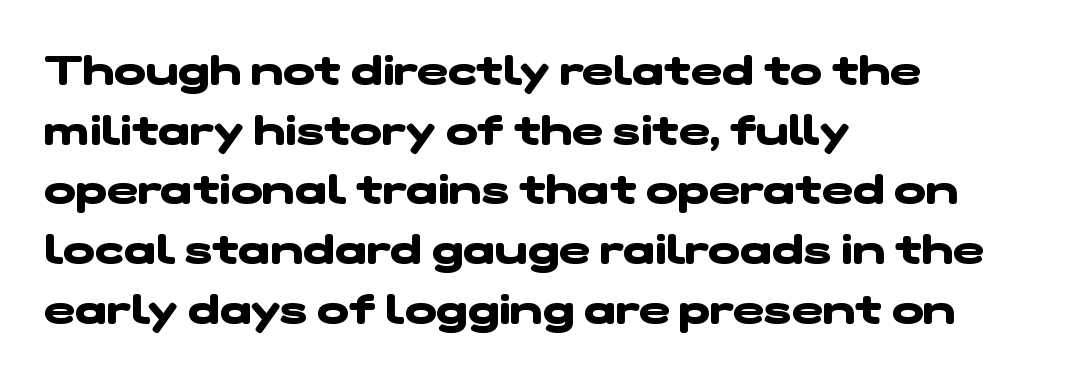
The image shows 42 px heavy, wide sans-serif type; set left-aligned, normal line spacing (1.42x), normal letter spacing, not underlined; low stroke contrast and a medium x-height.
